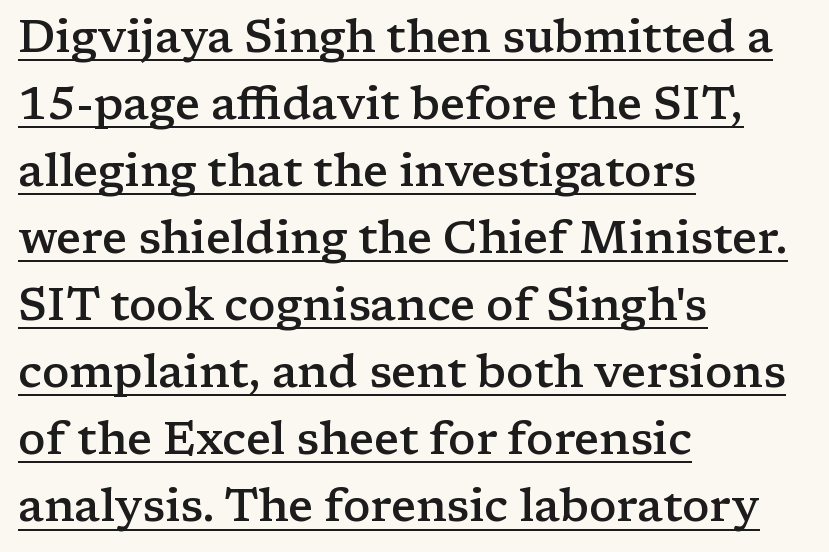
Horizontal alignment here is leftward, the default for most running prose. The sample has been set in demibold, a notch under bold. The string is rendered with underlining switched on. Small tapered or slab feet sit at the stroke ends, so this counts as serif. Do the characters align in a grid? No, the font is proportional.
